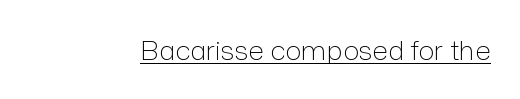
{"italic": "no", "bold": "no", "underline": "yes", "letter_spacing": "normal", "letter_spacing_em": 0.0, "glyph_px": 27}
